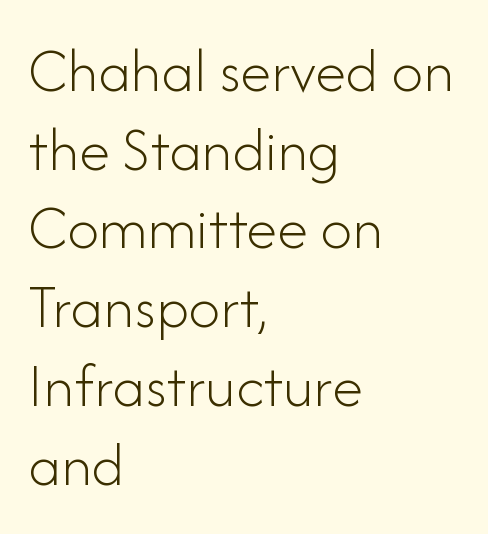
{"serif": "no", "italic": "no", "bold": "no", "weight": "light", "width": "normal", "stroke_contrast": "low", "x_height": "small", "monospaced": "no", "underline": "no", "align": "left", "line_spacing": "normal", "line_spacing_ratio": 1.25, "letter_spacing": "normal", "letter_spacing_em": 0.0, "glyph_px": 63}
